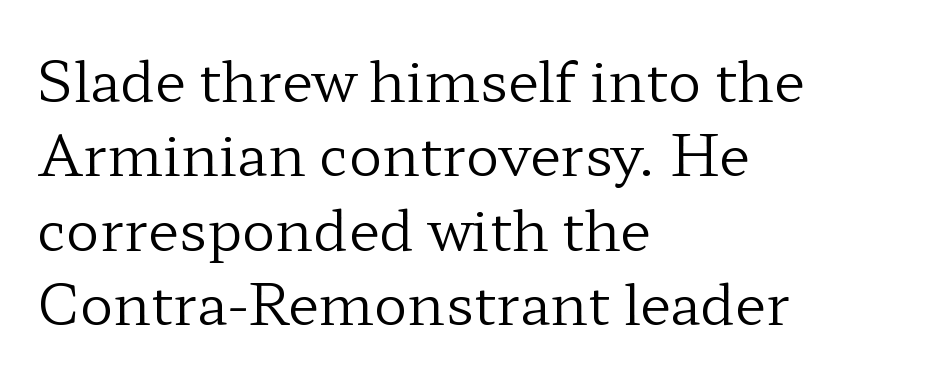
{"serif": "yes", "italic": "no", "bold": "no", "weight": "regular", "width": "wide", "stroke_contrast": "low", "x_height": "medium", "monospaced": "no", "underline": "no", "align": "left", "line_spacing": "normal", "line_spacing_ratio": 1.33, "letter_spacing": "normal", "letter_spacing_em": 0.0, "glyph_px": 56}
